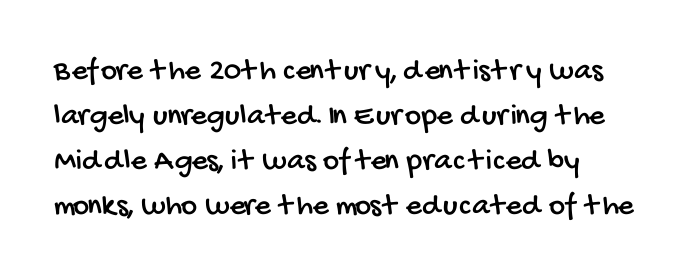
{"serif": "no", "width": "condensed", "stroke_contrast": "low", "x_height": "large", "monospaced": "no", "underline": "no", "align": "left", "line_spacing": "normal", "line_spacing_ratio": 1.45, "letter_spacing": "normal", "letter_spacing_em": 0.0, "glyph_px": 31}
